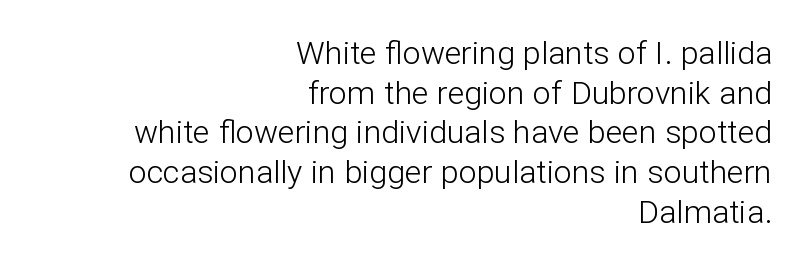
Notice how the passage keeps a crisp vertical edge on the right only. This sample has the flowing, uneven cadence of proportional lettering. Every stem runs plumb, perpendicular to the baseline. The passage shown has conventional tracking throughout. The designer went with a sans here, leaving each stem footless.
